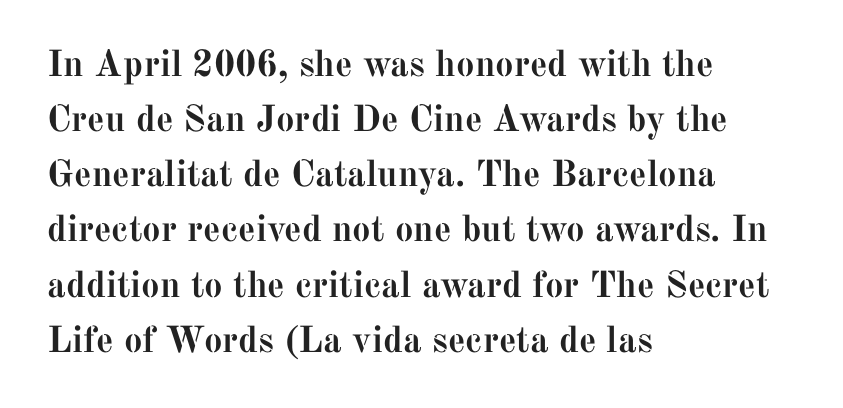
The image shows 37 px semibold serif type, upright; set left-aligned, normal line spacing (1.49x), normal letter spacing, not underlined; medium stroke contrast and a medium x-height.
